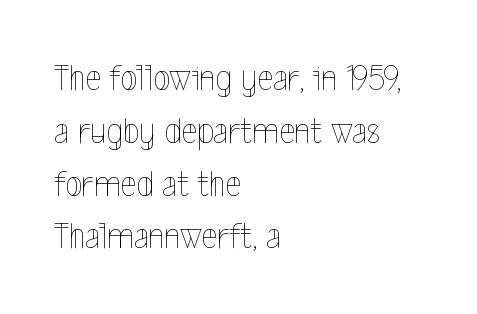
The image shows 38 px thin, condensed type, upright; set left-aligned, normal line spacing (1.39x), normal letter spacing, not underlined; a medium x-height.
